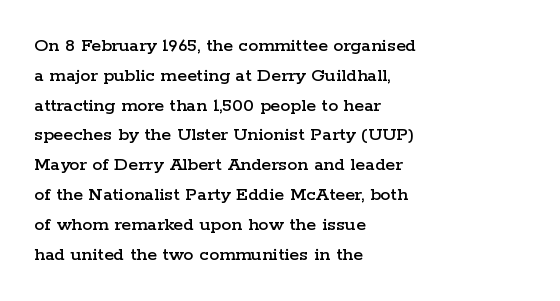
{"italic": "no", "underline": "no", "align": "left", "line_spacing": "normal", "line_spacing_ratio": 1.49, "letter_spacing": "normal", "letter_spacing_em": 0.0, "glyph_px": 20}
